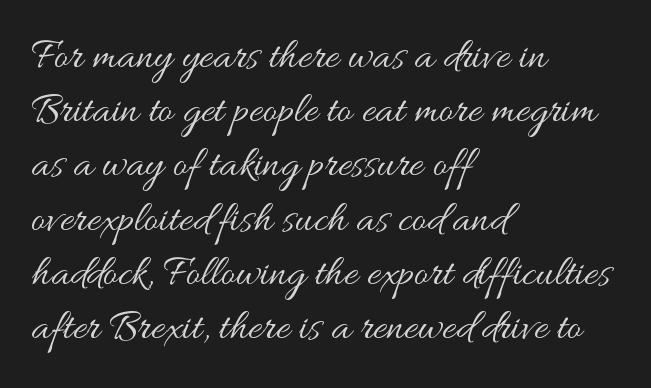
{"bold": "no", "weight": "regular", "width": "wide", "stroke_contrast": "medium", "x_height": "small", "monospaced": "no", "underline": "no", "align": "left", "line_spacing": "normal", "line_spacing_ratio": 1.26, "letter_spacing": "normal", "letter_spacing_em": 0.0, "glyph_px": 43}
